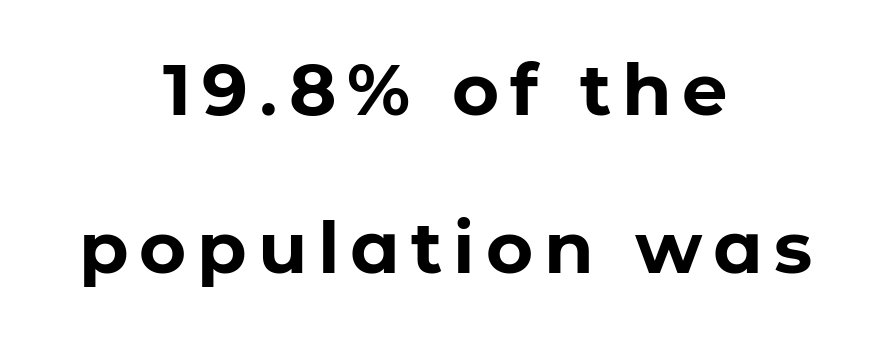
The image shows 72 px bold sans-serif type, upright; set centered, loose line spacing (2.2x), not underlined; low stroke contrast and a medium x-height.
